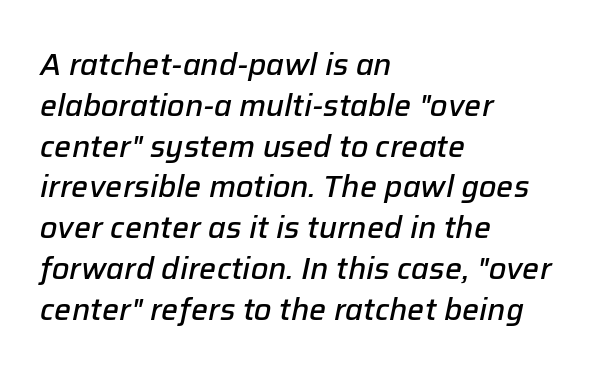
{"italic": "yes", "lean": "right", "slant_degrees": 12, "bold": "semi", "weight": "semibold", "width": "normal", "stroke_contrast": "low", "x_height": "medium", "monospaced": "no", "underline": "no", "align": "left", "line_spacing": "normal", "line_spacing_ratio": 1.36, "letter_spacing": "normal", "letter_spacing_em": 0.0, "glyph_px": 30}
